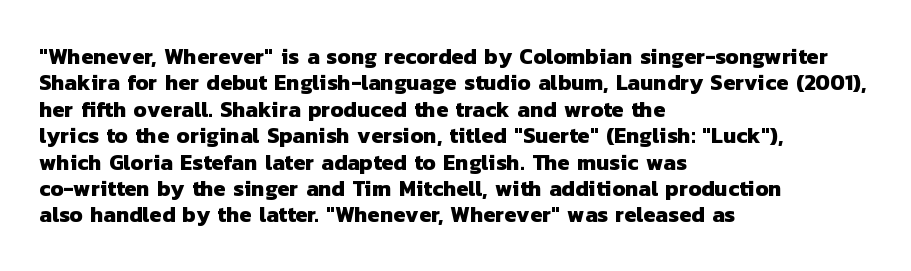
The lines in this sample share a left origin and differ only in where they stop. Underline: absent. The passage shown has conventional tracking throughout. How heavy is the stroke? Heavy — this is a bold.
